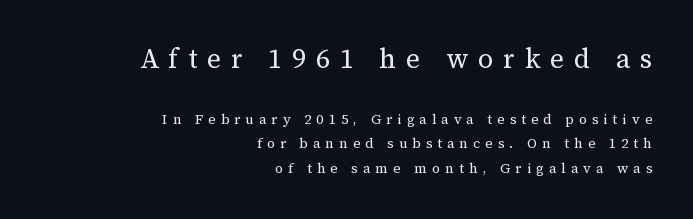
The image shows 27 px text type, upright; set right-aligned, line spacing 1.75x, unusually wide letter spacing (+0.36 em), not underlined; the first (top) block is 1.93x larger.
